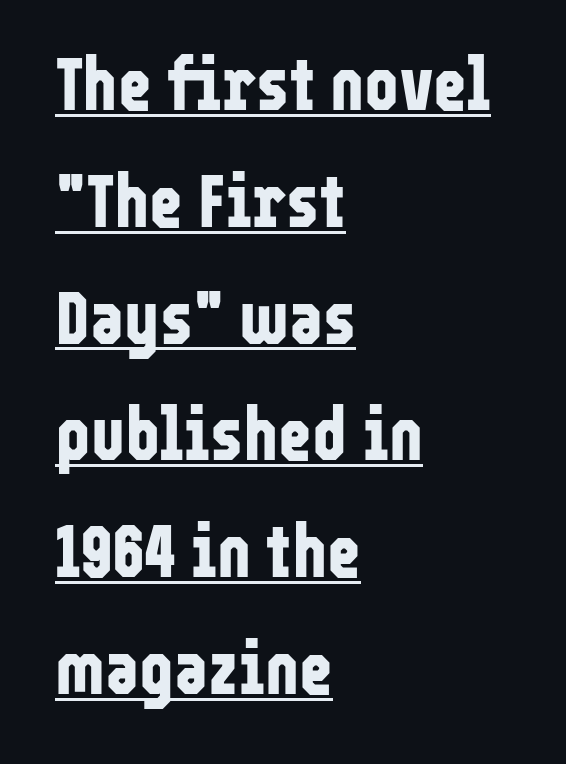
The image shows 73 px bold, condensed sans-serif type, upright; set left-aligned, normal line spacing (1.6x), normal letter spacing, underlined; low stroke contrast and a medium x-height.
